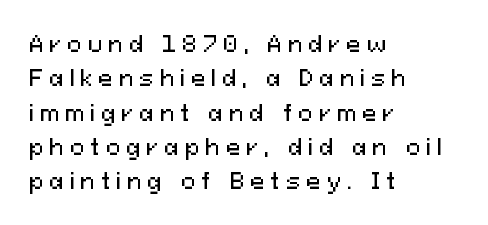
These lines have a slow, spaced-out rhythm from letter to letter. Check under the words: just untouched page. This is the regular roman posture of the typeface. The rendering uses a moderate line-height, typical for paragraphs. Reading down the block, your eye returns to a fixed left position each line.
